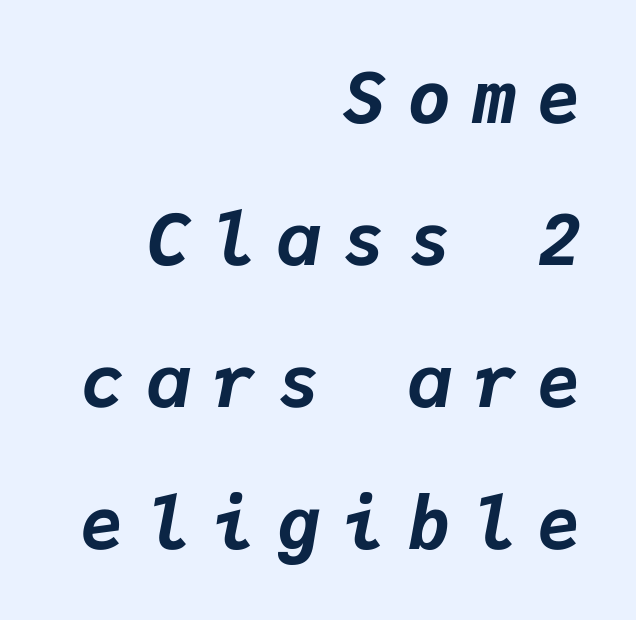
{"italic": "yes", "lean": "right", "slant_degrees": 9, "bold": "yes", "weight": "bold", "width": "normal", "stroke_contrast": "low", "x_height": "medium", "monospaced": "yes", "underline": "no", "align": "right", "line_spacing": "loose", "line_spacing_ratio": 2.0, "letter_spacing": "wide", "letter_spacing_em": 0.32, "glyph_px": 71}
